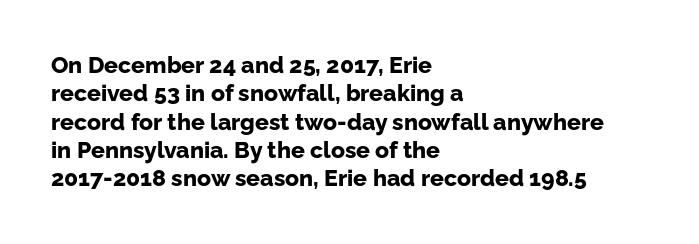
{"italic": "no", "bold": "yes", "underline": "no", "align": "left", "line_spacing_ratio": 1.23, "letter_spacing": "normal", "letter_spacing_em": 0.0, "glyph_px": 23}
